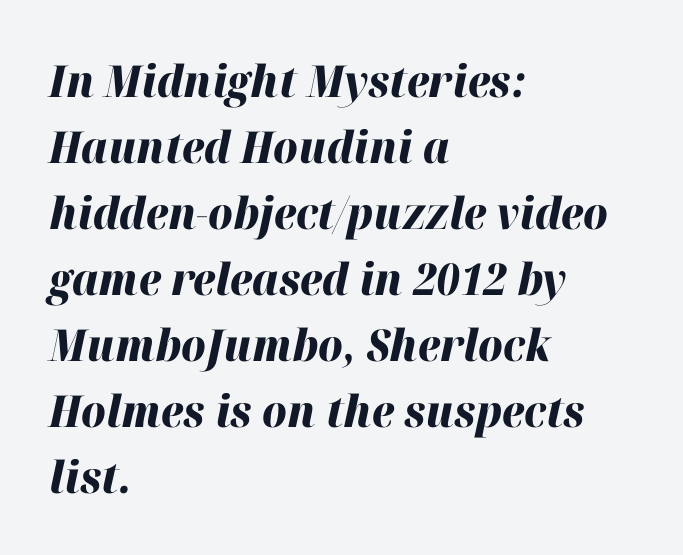
The image shows 44 px heavy type, italic (leaning right); set left-aligned, normal line spacing (1.5x), normal letter spacing, not underlined; high stroke contrast and a medium x-height.
